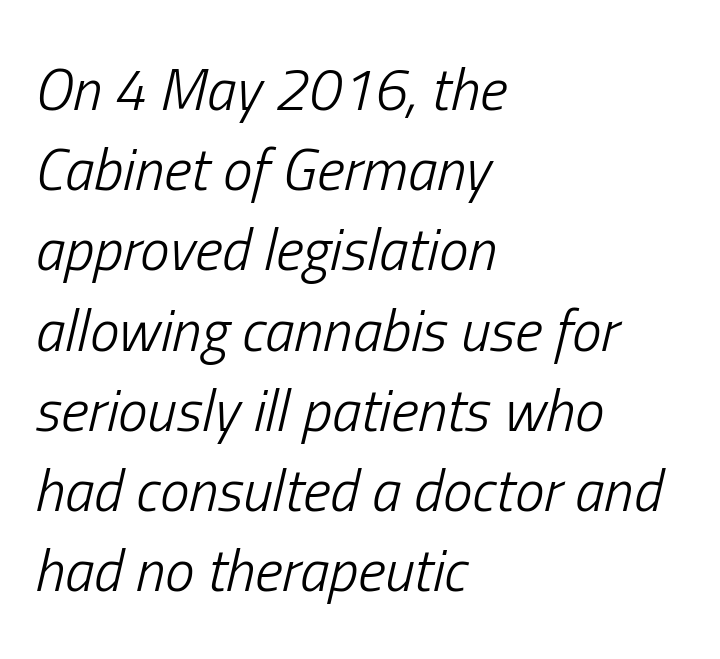
The image shows 59 px light, condensed type, italic (leaning right); set left-aligned, normal line spacing (1.36x), normal letter spacing, not underlined; low stroke contrast and a medium x-height.
